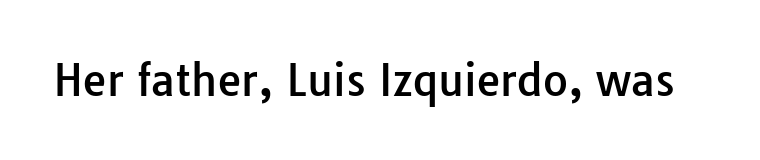
Q: Is the text italic (slanted)? A: No, it is upright.
Q: Is the typeface a serif or a sans-serif typeface? A: Sans-serif.
Q: Is the text underlined? A: No.
Q: Is the spacing between letters normal or unusually wide? A: Normal.
Q: Width (condensed, normal, or wide)? A: Normal.
Q: Stroke contrast? A: Low.
Q: x-height? A: Medium.
Q: Monospaced? A: No.
